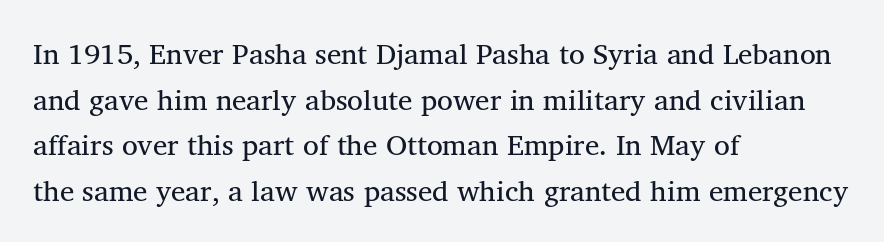
Observe the ordinary spacing: letters are neighbours, not strangers. Note the varied advance widths — an 'i' is clearly narrower than an 'm'. The paragraph shown leans on its left margin. Descenders are the only things crossing below the line. Compared with typical paragraphs, the rows here are spaced about the same. Stems here are at most as thick as an everyday book face.
